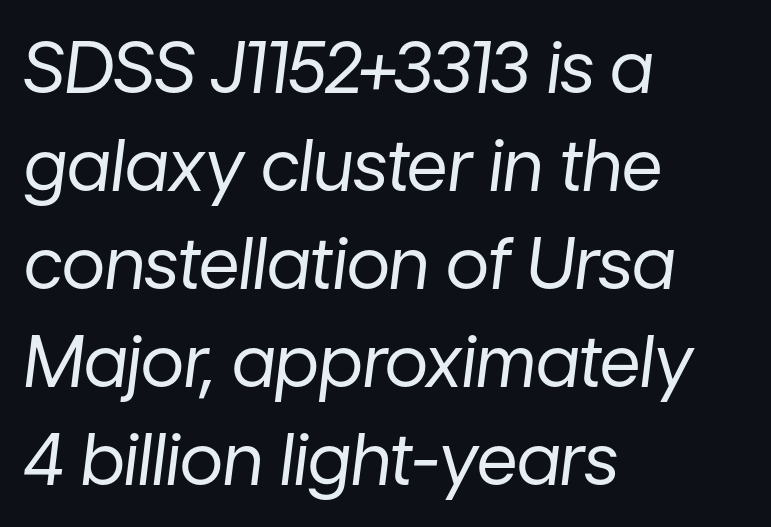
Caption: standard tracking, unaltered. The specimen omits any rule beneath the text block's lines. The setting favours the left margin, as ordinary paragraphs usually do. Leading matches the norm, producing a regular column.
